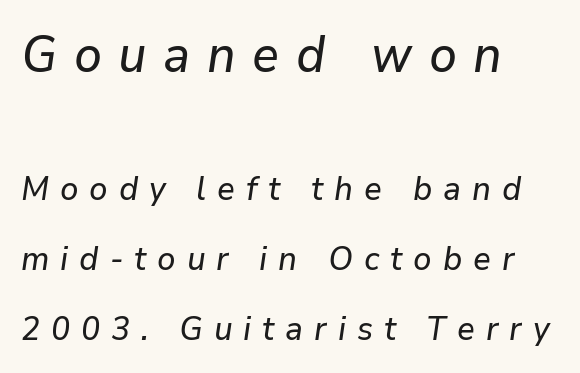
A typesetter would call this leading open, well beyond the default. Line starts are locked; line ends wander. Glance below the letters and you will spot only blank space. The more generous point size was reserved for the upper chunk. The axis of the letterforms is tilted away from vertical. Character widths vary here, with narrow letters taking less room than wide ones.
